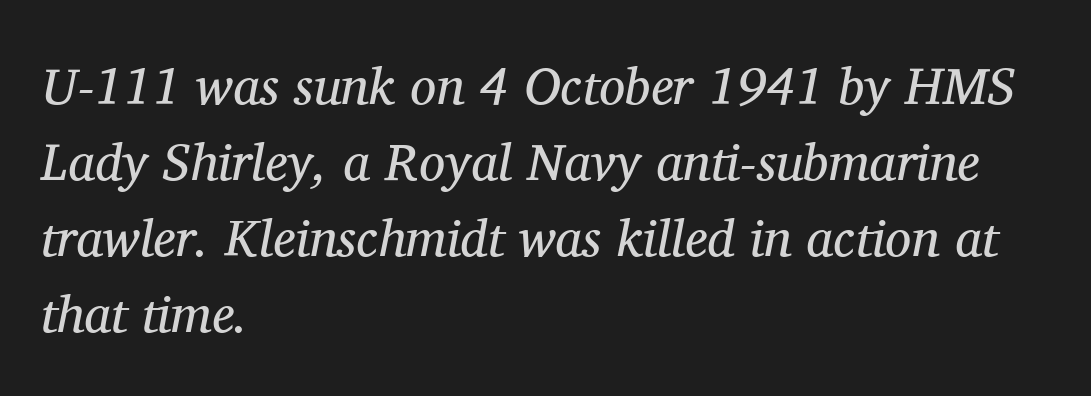
{"serif": "yes", "italic": "yes", "lean": "right", "slant_degrees": 11, "bold": "no", "weight": "regular", "width": "normal", "stroke_contrast": "medium", "x_height": "medium", "monospaced": "no", "underline": "no", "align": "left", "line_spacing": "normal", "line_spacing_ratio": 1.46, "letter_spacing": "normal", "letter_spacing_em": 0.0, "glyph_px": 52}
